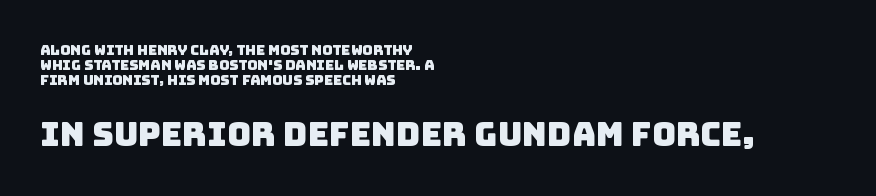
{"serif": "no", "width": "normal", "stroke_contrast": "low", "x_height": "large", "monospaced": "no", "underline": "no", "align": "left", "line_spacing": "tight", "line_spacing_ratio": 1.08, "letter_spacing": "normal", "letter_spacing_em": 0.0, "larger_block": "second", "size_ratio": 2.36, "glyph_px": 33}
